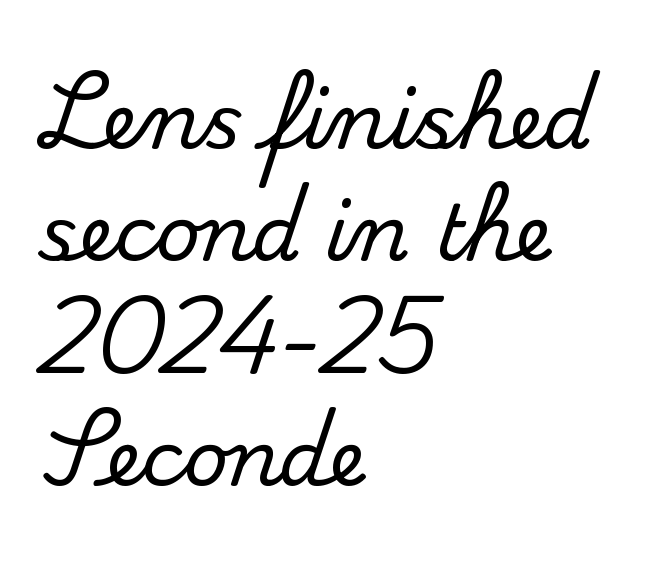
The image shows 77 px text type; set left-aligned, normal line spacing (1.46x), normal letter spacing, not underlined; medium stroke contrast and a small x-height.
